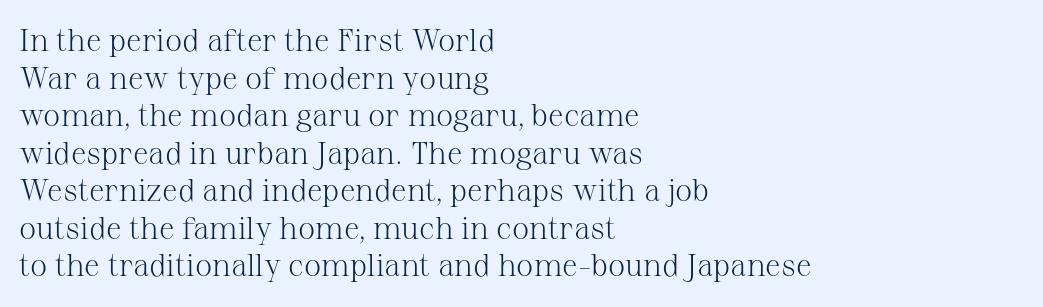
{"serif": "yes", "italic": "no", "bold": "no", "weight": "light", "width": "normal", "stroke_contrast": "medium", "x_height": "medium", "monospaced": "no", "underline": "no", "align": "left", "line_spacing_ratio": 1.21, "letter_spacing": "normal", "letter_spacing_em": 0.0, "glyph_px": 31}
